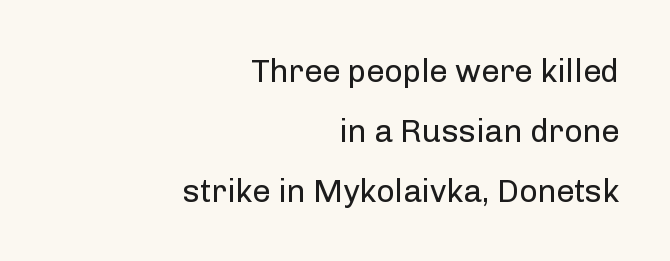
Q: Is the text bold? A: No.
Q: Is the text italic (slanted)? A: No, it is upright.
Q: Is the typeface a serif or a sans-serif typeface? A: Sans-serif.
Q: Is the text underlined? A: No.
Q: How is the paragraph aligned? A: Right-aligned.
Q: Is the spacing between letters normal or unusually wide? A: Normal.
Q: Width (condensed, normal, or wide)? A: Normal.
Q: Stroke contrast? A: Low.
Q: x-height? A: Medium.
Q: Monospaced? A: No.
